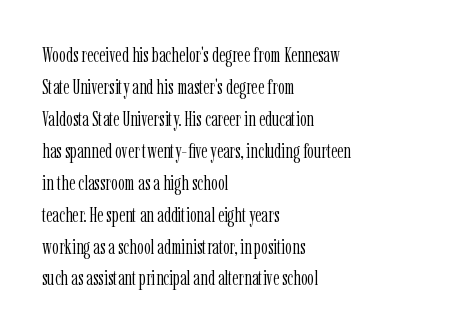
Vertical strokes here are truly vertical. The paragraph has a hard left edge and a soft right edge. The rendering uses a moderate line-height, typical for paragraphs. The cut favours lightness, reaching ordinary text weight at its darkest.
